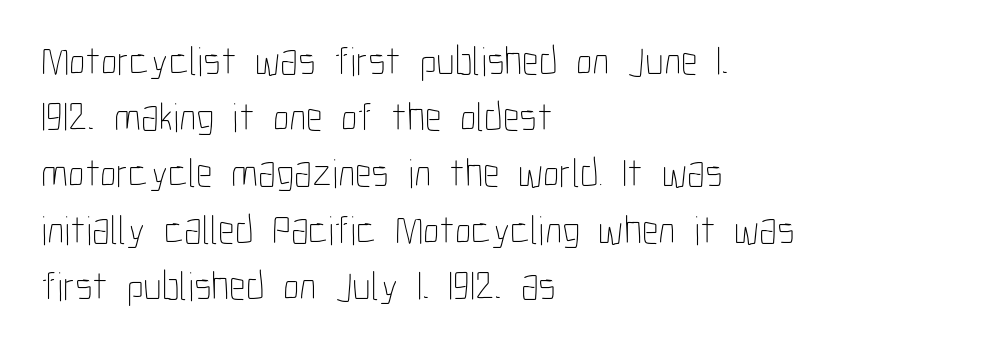
{"italic": "no", "bold": "no", "weight": "thin", "width": "condensed", "stroke_contrast": "low", "x_height": "medium", "monospaced": "no", "underline": "no", "align": "left", "line_spacing": "normal", "line_spacing_ratio": 1.37, "letter_spacing": "normal", "letter_spacing_em": 0.0, "glyph_px": 41}
